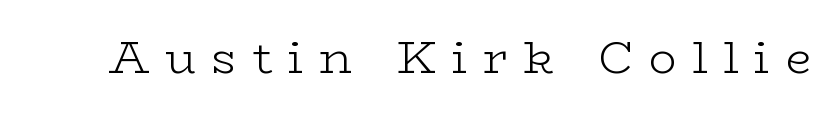
The image shows 46 px light, wide serif type, upright; set unusually wide letter spacing (+0.34 em), not underlined; low stroke contrast and a medium x-height.
